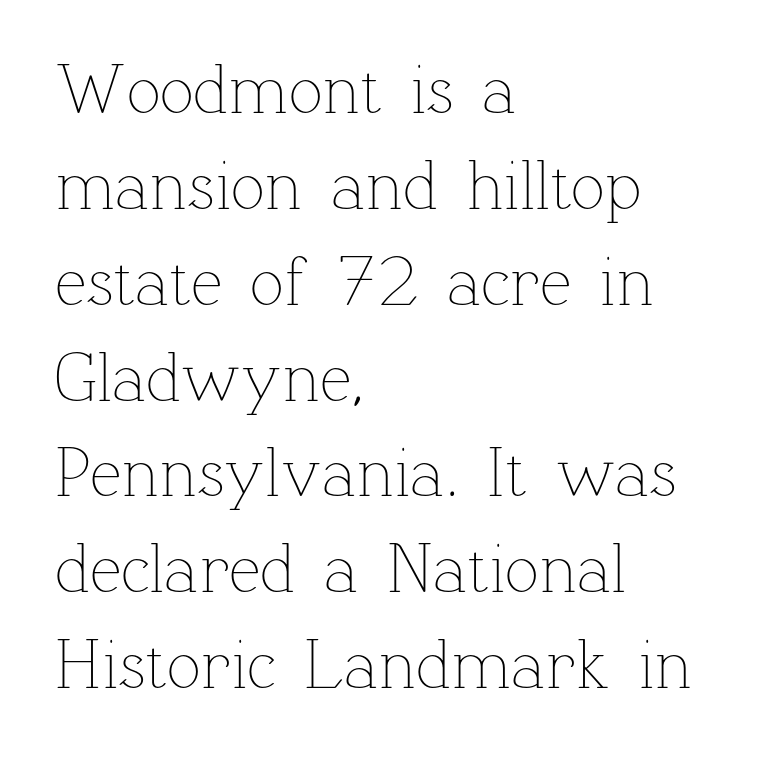
{"italic": "no", "bold": "no", "weight": "thin", "width": "normal", "stroke_contrast": "low", "x_height": "medium", "monospaced": "no", "underline": "no", "align": "left", "line_spacing": "normal", "line_spacing_ratio": 1.35, "letter_spacing": "normal", "letter_spacing_em": 0.0, "glyph_px": 71}
